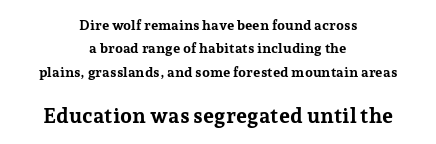
Q: Is the text bold? A: Yes.
Q: Is the text italic (slanted)? A: No, it is upright.
Q: Is the text underlined? A: No.
Q: How is the paragraph aligned? A: Centered.
Q: Is the spacing between letters normal or unusually wide? A: Normal.
Q: Is the spacing between lines tight, normal or loose? A: Normal.
Q: Which block of text is set in a larger size, the first (top) or the second (bottom)? A: The second (bottom) one.
